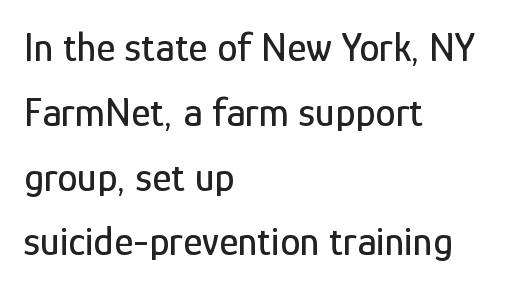
{"serif": "no", "italic": "no", "width": "condensed", "stroke_contrast": "low", "x_height": "medium", "monospaced": "no", "underline": "no", "align": "left", "line_spacing": "normal", "line_spacing_ratio": 1.58, "letter_spacing": "normal", "letter_spacing_em": 0.0, "glyph_px": 41}
